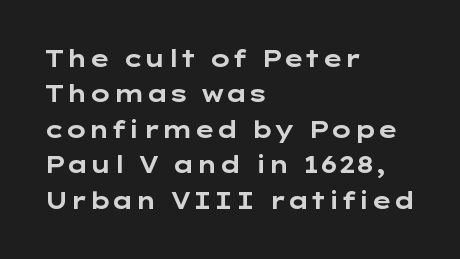
Q: Is the text bold? A: Yes.
Q: Is the text italic (slanted)? A: No, it is upright.
Q: Is the text underlined? A: No.
Q: How is the paragraph aligned? A: Left-aligned.
Q: Is the spacing between letters normal or unusually wide? A: Normal.
Q: Is the spacing between lines tight, normal or loose? A: Normal.
